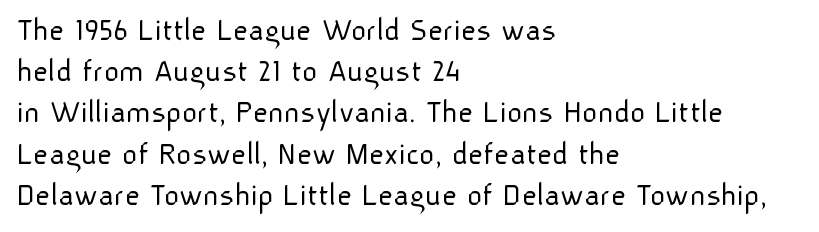
The letters carry no serifs — their stems end cleanly without finishing strokes. The font's upright variant was chosen for this text. You could not count columns in this text — the font is proportionally spaced. Letters rest on an invisible, unmarked baseline. Here the glyphs are tracked normally, forming tight word shapes.
